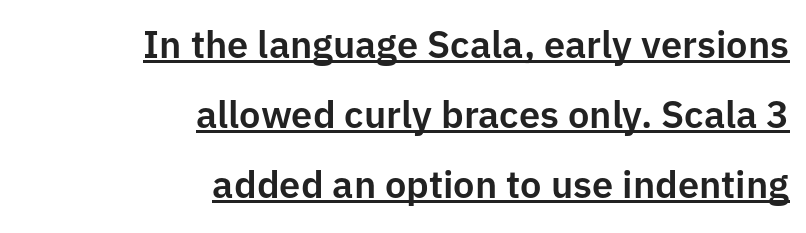
A continuous stroke trails under the words, as in a hyperlink. Horizontal alignment here is rightward, an uncommon choice for prose. The gaps between neighbouring characters are ordinary and unremarkable. You can tell it's not italic because the verticals are truly vertical.
